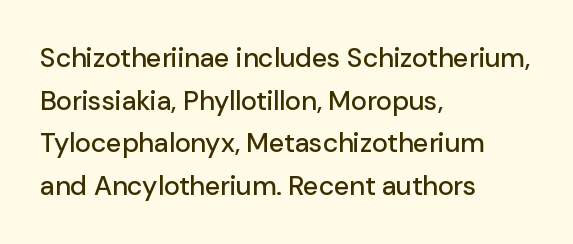
The image shows 27 px text type, upright; set left-aligned, normal line spacing (1.58x), normal letter spacing, not underlined.
